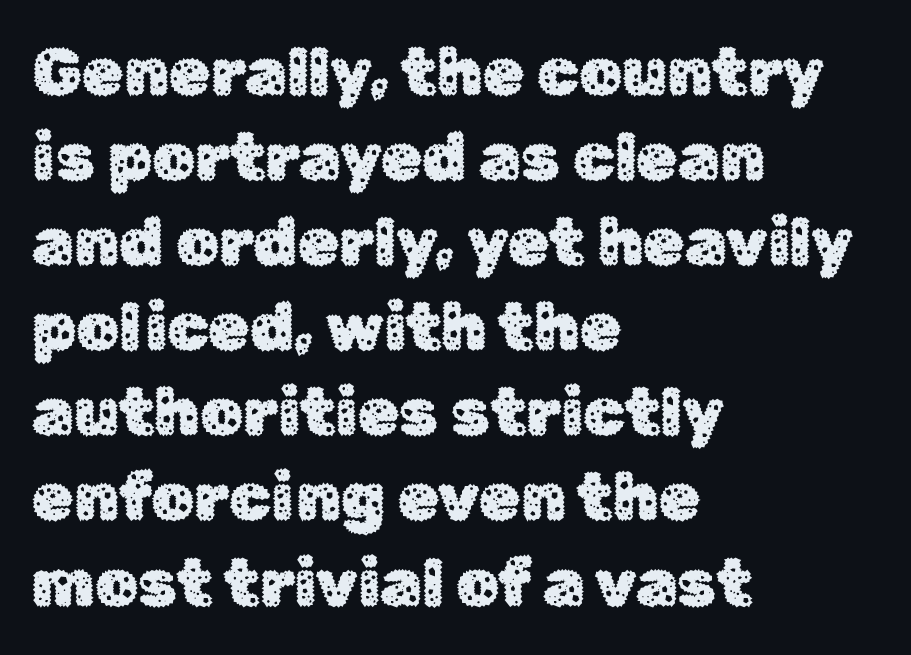
The image shows 67 px sans-serif type, upright; set left-aligned, normal line spacing (1.27x), normal letter spacing, not underlined; low stroke contrast and a medium x-height.
